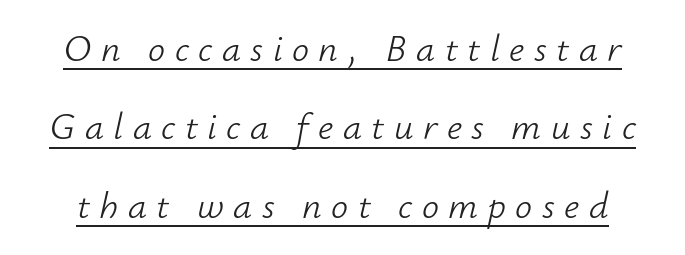
The image shows 38 px light type, italic (leaning right); set loose line spacing (2.06x), unusually wide letter spacing (+0.25 em), underlined; low stroke contrast and a small x-height.
